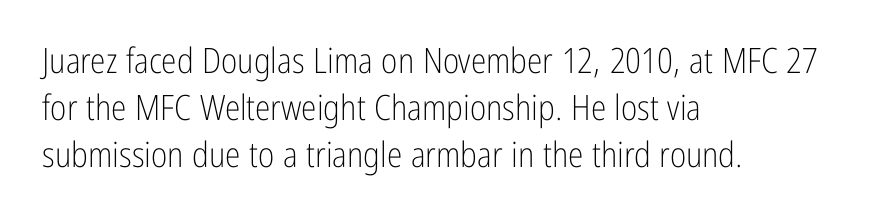
Q: Is the text bold? A: No.
Q: Is the text italic (slanted)? A: No, it is upright.
Q: Is the typeface a serif or a sans-serif typeface? A: Sans-serif.
Q: Is the text underlined? A: No.
Q: How is the paragraph aligned? A: Left-aligned.
Q: Is the spacing between letters normal or unusually wide? A: Normal.
Q: Is the spacing between lines tight, normal or loose? A: Normal.
Q: Width (condensed, normal, or wide)? A: Condensed.
Q: Stroke contrast? A: Low.
Q: x-height? A: Medium.
Q: Monospaced? A: No.
